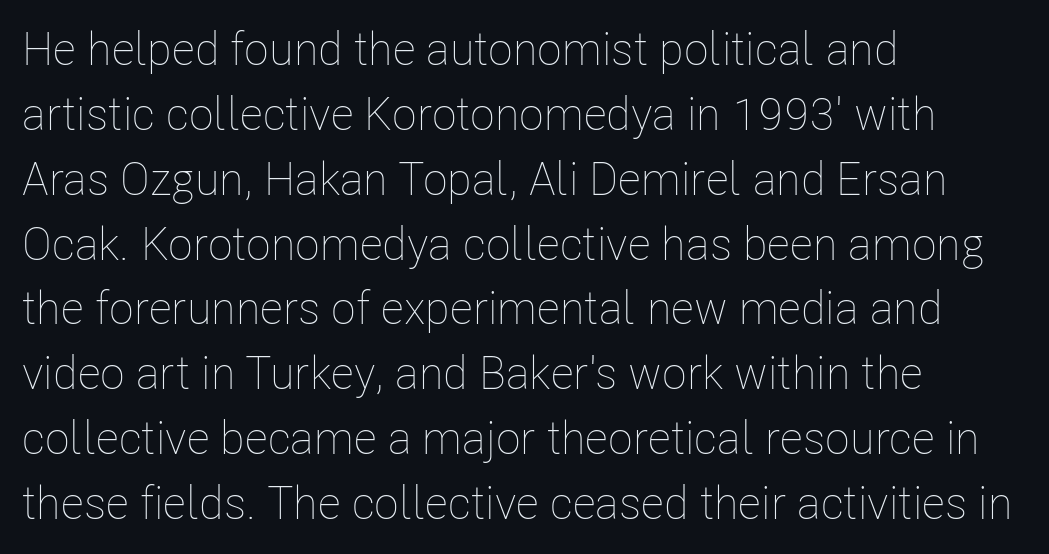
{"italic": "no", "bold": "no", "weight": "thin", "width": "condensed", "stroke_contrast": "low", "x_height": "medium", "monospaced": "no", "underline": "no", "align": "left", "line_spacing": "normal", "line_spacing_ratio": 1.41, "letter_spacing": "normal", "letter_spacing_em": 0.0, "glyph_px": 46}
